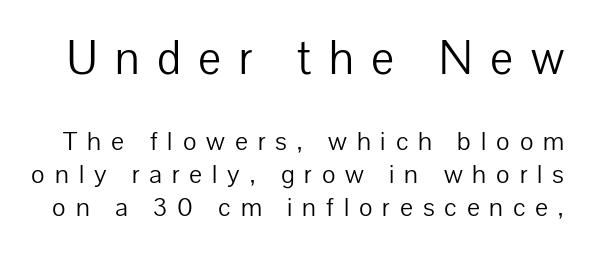
Q: Is the text bold? A: No.
Q: Is the text italic (slanted)? A: No, it is upright.
Q: Is the typeface a serif or a sans-serif typeface? A: Sans-serif.
Q: Is the text underlined? A: No.
Q: Is the spacing between letters normal or unusually wide? A: Unusually wide.
Q: Is the spacing between lines tight, normal or loose? A: Normal.
Q: Which block of text is set in a larger size, the first (top) or the second (bottom)? A: The first (top) one.
Q: Width (condensed, normal, or wide)? A: Normal.
Q: Stroke contrast? A: Low.
Q: x-height? A: Medium.
Q: Monospaced? A: No.
